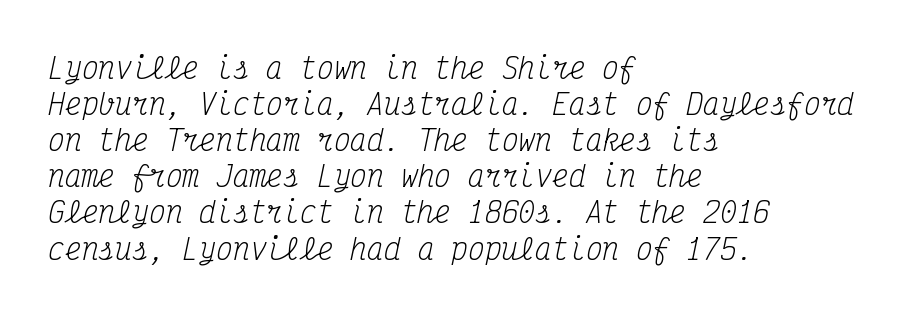
Q: Is the text bold? A: No.
Q: Is the text italic (slanted)? A: Yes, it leans right by about 12 degrees.
Q: Is the typeface a serif or a sans-serif typeface? A: Serif.
Q: Is the text underlined? A: No.
Q: How is the paragraph aligned? A: Left-aligned.
Q: Is the spacing between letters normal or unusually wide? A: Normal.
Q: Is the spacing between lines tight, normal or loose? A: Normal.
Q: Width (condensed, normal, or wide)? A: Condensed.
Q: Stroke contrast? A: Medium.
Q: x-height? A: Medium.
Q: Monospaced? A: Yes.
